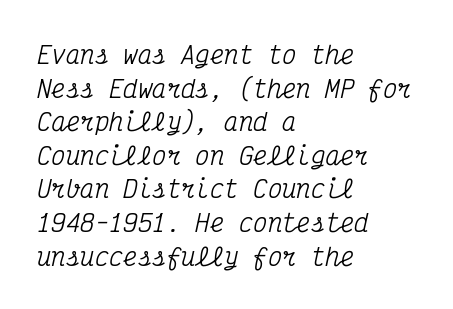
Q: Is the text italic (slanted)? A: Yes, it leans right by about 12 degrees.
Q: Is the text underlined? A: No.
Q: How is the paragraph aligned? A: Left-aligned.
Q: Is the spacing between letters normal or unusually wide? A: Normal.
Q: Is the spacing between lines tight, normal or loose? A: Normal.
